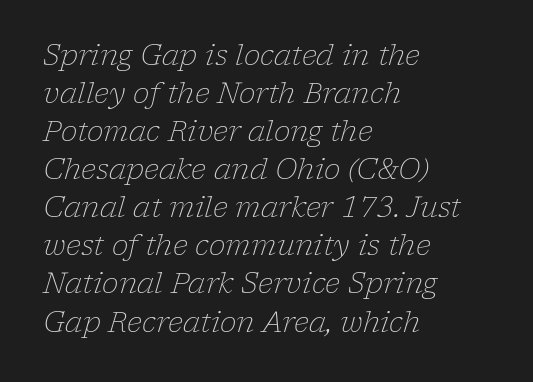
Q: Is the text bold? A: No.
Q: Is the text italic (slanted)? A: Yes, it leans right by about 17 degrees.
Q: Is the typeface a serif or a sans-serif typeface? A: Serif.
Q: Is the text underlined? A: No.
Q: How is the paragraph aligned? A: Left-aligned.
Q: Is the spacing between letters normal or unusually wide? A: Normal.
Q: Is the spacing between lines tight, normal or loose? A: Normal.
Q: Width (condensed, normal, or wide)? A: Normal.
Q: Stroke contrast? A: Low.
Q: x-height? A: Medium.
Q: Monospaced? A: No.
